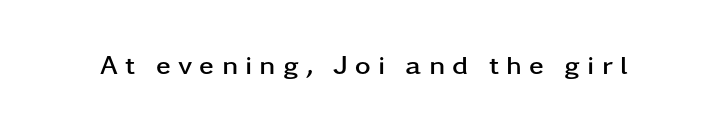
The tracking reads as deliberately expanded to a designer's eye. The space beneath each line is pristine and unruled. A dark, heavy texture on the line: the type is bold. Italic? Not at all — the glyphs are vertical.
